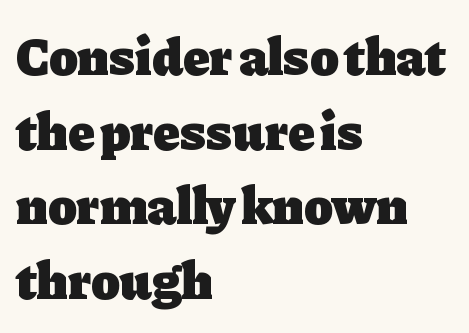
{"serif": "yes", "italic": "no", "bold": "yes", "weight": "heavy", "width": "normal", "stroke_contrast": "low", "x_height": "medium", "monospaced": "no", "underline": "no", "align": "left", "line_spacing": "normal", "line_spacing_ratio": 1.41, "letter_spacing": "normal", "letter_spacing_em": 0.0, "glyph_px": 53}
